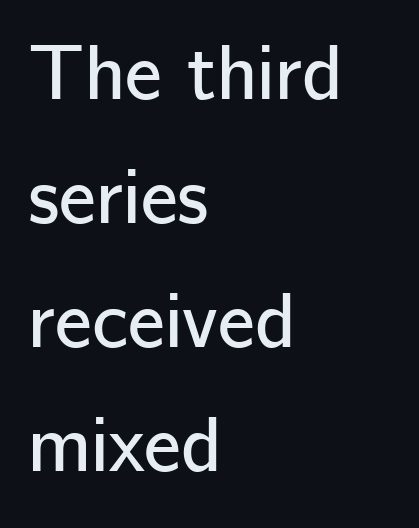
The image shows 78 px sans-serif type, upright; set left-aligned, normal line spacing (1.59x), normal letter spacing, not underlined; low stroke contrast and a medium x-height.
